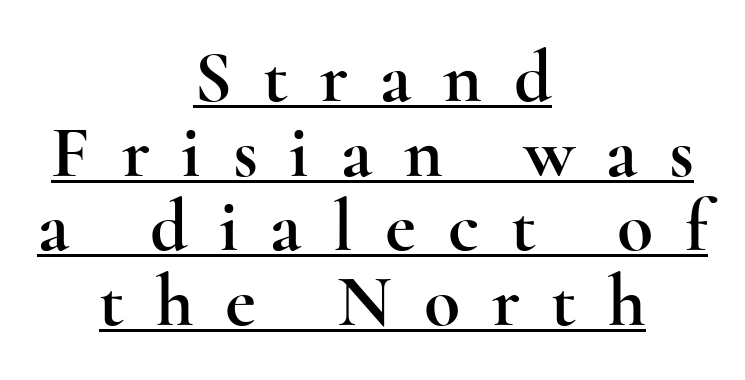
Q: Is the text italic (slanted)? A: No, it is upright.
Q: Is the typeface a serif or a sans-serif typeface? A: Serif.
Q: Is the text underlined? A: Yes.
Q: How is the paragraph aligned? A: Centered.
Q: Is the spacing between letters normal or unusually wide? A: Unusually wide.
Q: Is the spacing between lines tight, normal or loose? A: Tight.
Q: Width (condensed, normal, or wide)? A: Wide.
Q: x-height? A: Small.
Q: Monospaced? A: No.
